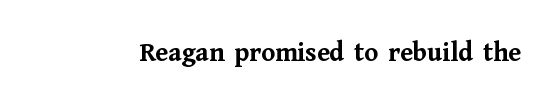
The image shows 28 px semibold serif type, upright; set normal letter spacing, not underlined; medium stroke contrast and a medium x-height.
